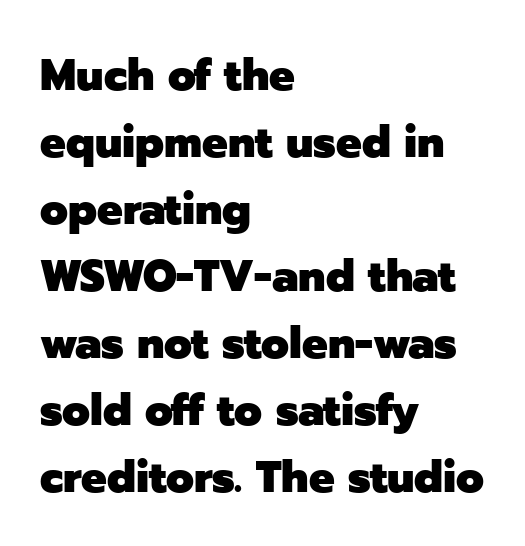
The image shows 45 px heavy sans-serif type, upright; set left-aligned, normal line spacing (1.49x), normal letter spacing, not underlined; low stroke contrast and a medium x-height.
